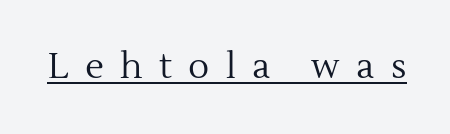
Q: Is the text bold? A: No.
Q: Is the text italic (slanted)? A: No, it is upright.
Q: Is the typeface a serif or a sans-serif typeface? A: Serif.
Q: Is the text underlined? A: Yes.
Q: Is the spacing between letters normal or unusually wide? A: Unusually wide.
Q: Width (condensed, normal, or wide)? A: Normal.
Q: x-height? A: Medium.
Q: Monospaced? A: No.
